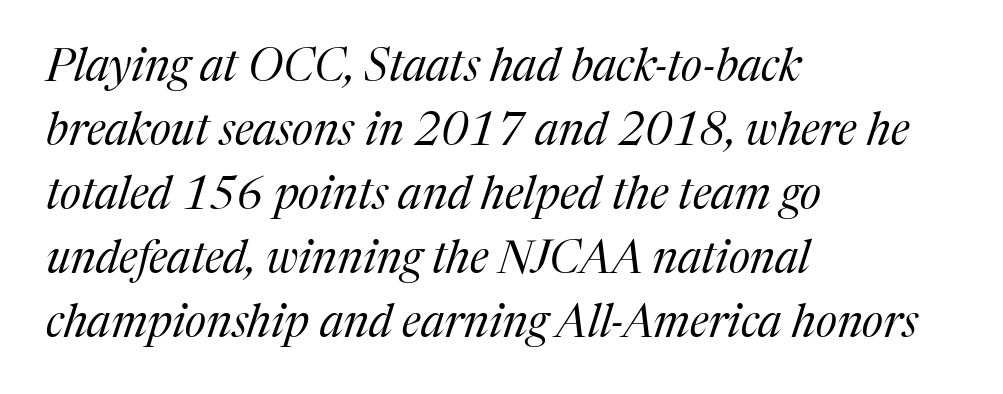
Each letter keeps its own natural width here, so spacing adapts to shape. Yep, those are serifs on the letters. Observe the ordinary spacing: letters are neighbours, not strangers. Vertical stems look standard width or narrower in stroke. Interline gaps are of average width in this sample. Short and long lines alike share a common starting point at left.
